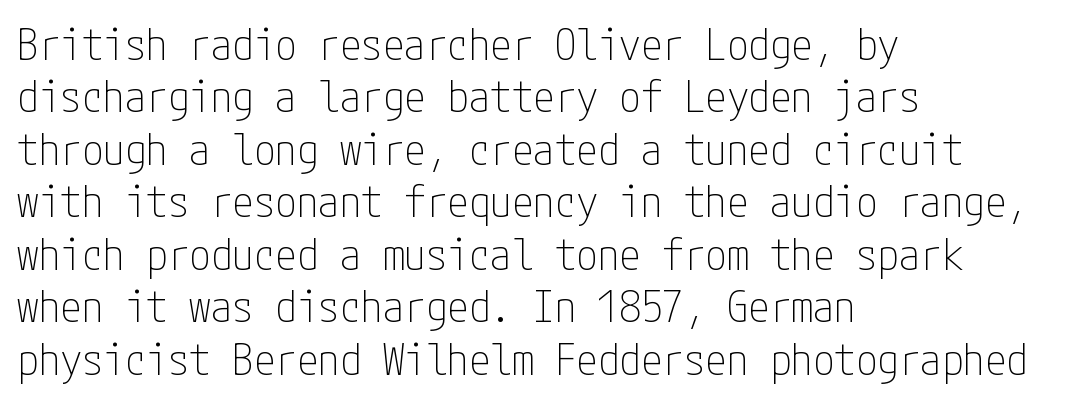
{"serif": "no", "italic": "no", "bold": "no", "weight": "thin", "width": "condensed", "stroke_contrast": "low", "x_height": "medium", "underline": "no", "align": "left", "line_spacing_ratio": 1.22, "letter_spacing": "normal", "letter_spacing_em": 0.0, "glyph_px": 43}
